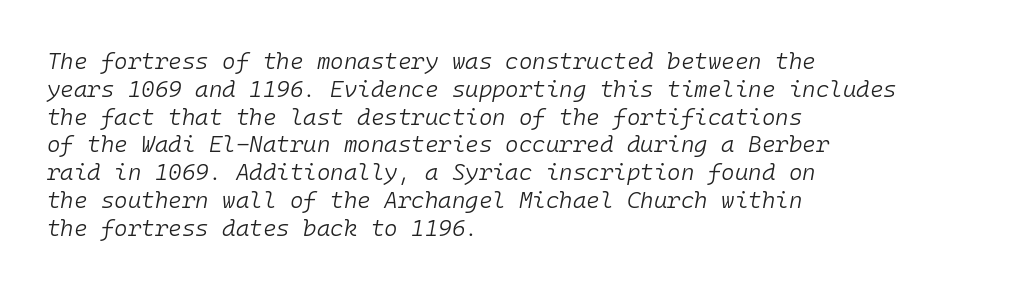
The image shows 23 px text type, italic (leaning right); set left-aligned, line spacing 1.21x, normal letter spacing, not underlined.
